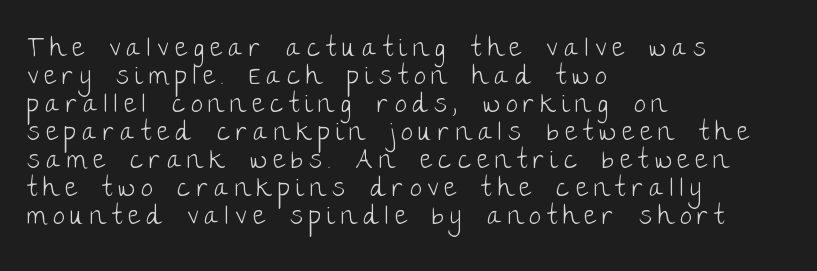
The image shows 26 px text type, upright; set left-aligned, tight line spacing (1.08x), unusually wide letter spacing (+0.24 em), not underlined.
